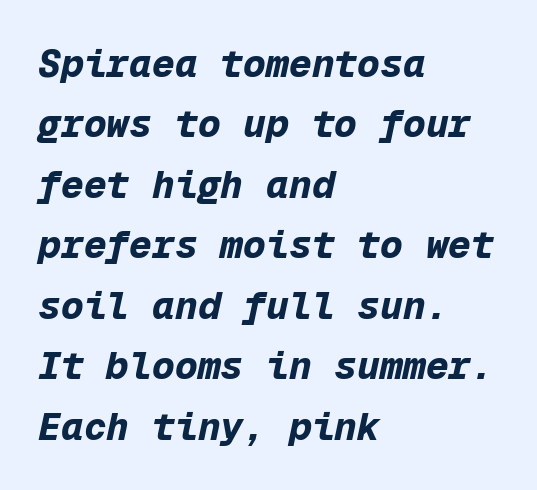
{"italic": "yes", "lean": "right", "slant_degrees": 12, "bold": "yes", "weight": "bold", "width": "normal", "stroke_contrast": "low", "x_height": "medium", "monospaced": "yes", "underline": "no", "align": "left", "line_spacing": "normal", "line_spacing_ratio": 1.59, "letter_spacing": "normal", "letter_spacing_em": 0.0, "glyph_px": 38}
